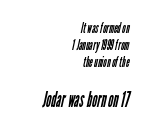
Q: Is the text bold? A: No.
Q: Is the text underlined? A: No.
Q: How is the paragraph aligned? A: Right-aligned.
Q: Is the spacing between letters normal or unusually wide? A: Normal.
Q: Is the spacing between lines tight, normal or loose? A: Tight.
Q: Which block of text is set in a larger size, the first (top) or the second (bottom)? A: The second (bottom) one.
